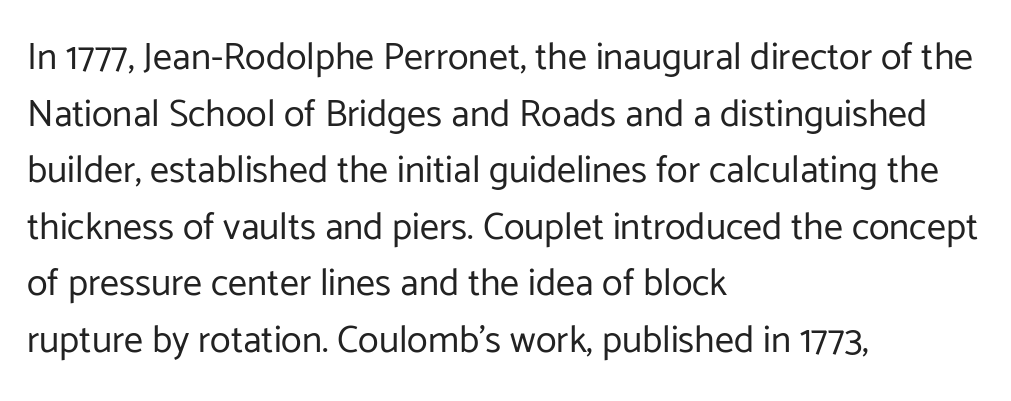
The passage shown is typed in a proportional face where columns would drift. Leftover space on each line is placed entirely after the last word. Is this a heavy cut? Hardly; it is regular or lighter. The baseline area is clear. No italicization has been applied; the sample stays upright. The glyphs in this specimen are sans serif.
